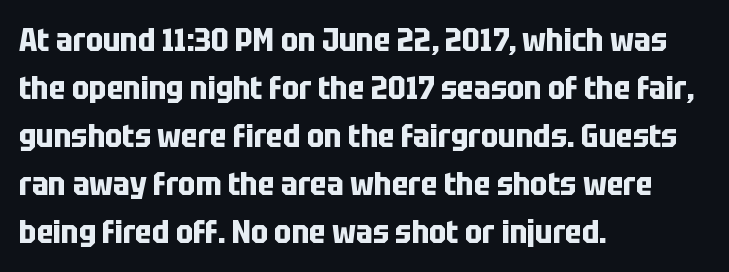
{"serif": "no", "italic": "no", "bold": "yes", "weight": "bold", "width": "condensed", "stroke_contrast": "low", "x_height": "large", "monospaced": "no", "underline": "no", "align": "left", "line_spacing": "normal", "line_spacing_ratio": 1.5, "letter_spacing": "normal", "letter_spacing_em": 0.0, "glyph_px": 32}
